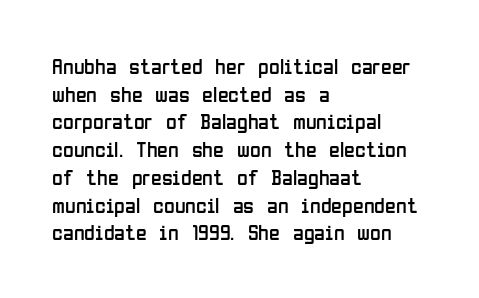
Q: Is the text bold? A: No.
Q: Is the text italic (slanted)? A: No, it is upright.
Q: Is the text underlined? A: No.
Q: How is the paragraph aligned? A: Left-aligned.
Q: Is the spacing between letters normal or unusually wide? A: Normal.
Q: Is the spacing between lines tight, normal or loose? A: Normal.
